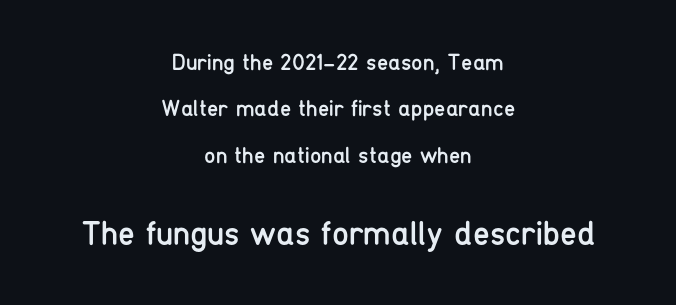
Q: Is the text bold? A: No.
Q: Is the text italic (slanted)? A: No, it is upright.
Q: Is the typeface a serif or a sans-serif typeface? A: Sans-serif.
Q: Is the text underlined? A: No.
Q: How is the paragraph aligned? A: Centered.
Q: Is the spacing between letters normal or unusually wide? A: Normal.
Q: Is the spacing between lines tight, normal or loose? A: Loose.
Q: Which block of text is set in a larger size, the first (top) or the second (bottom)? A: The second (bottom) one.
Q: Width (condensed, normal, or wide)? A: Condensed.
Q: Stroke contrast? A: Low.
Q: x-height? A: Medium.
Q: Monospaced? A: No.
